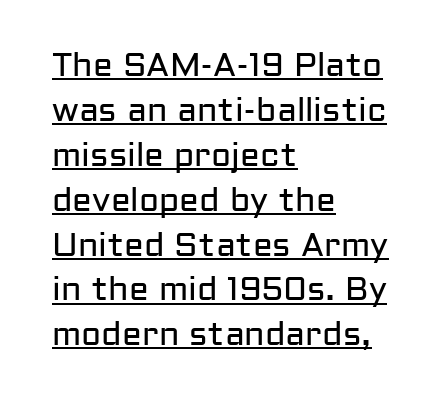
Q: Is the text bold? A: No.
Q: Is the text italic (slanted)? A: No, it is upright.
Q: Is the typeface a serif or a sans-serif typeface? A: Sans-serif.
Q: Is the text underlined? A: Yes.
Q: How is the paragraph aligned? A: Left-aligned.
Q: Is the spacing between letters normal or unusually wide? A: Normal.
Q: Is the spacing between lines tight, normal or loose? A: Normal.
Q: Width (condensed, normal, or wide)? A: Normal.
Q: Stroke contrast? A: Low.
Q: x-height? A: Medium.
Q: Monospaced? A: No.
